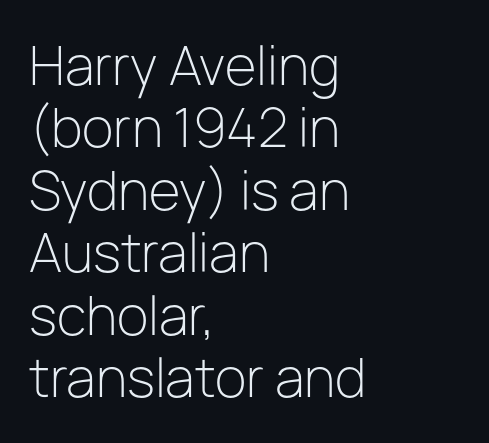
{"serif": "no", "italic": "no", "bold": "no", "weight": "light", "width": "normal", "stroke_contrast": "low", "x_height": "medium", "monospaced": "no", "underline": "no", "align": "left", "line_spacing_ratio": 1.2, "letter_spacing": "normal", "letter_spacing_em": 0.0, "glyph_px": 52}
